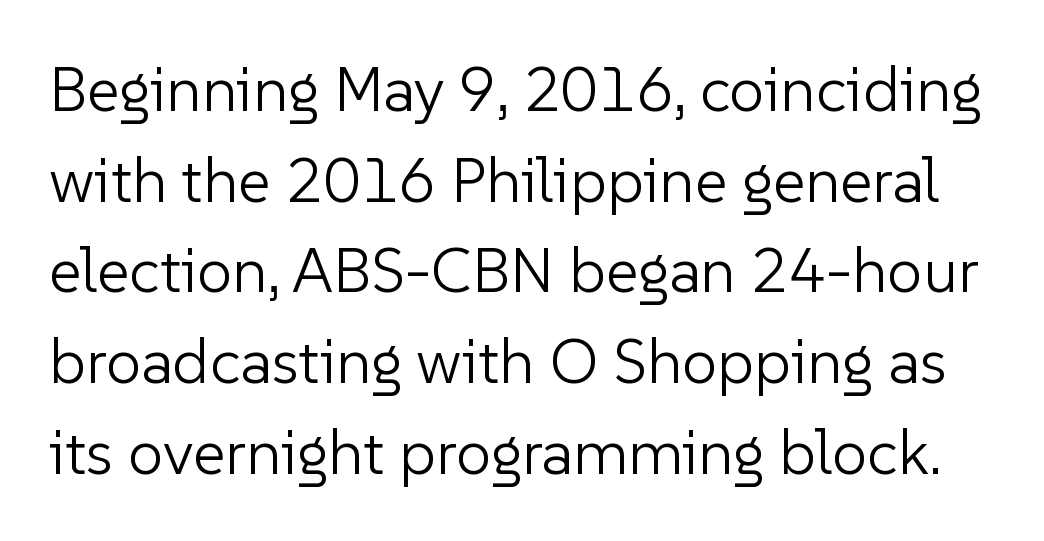
No feet cap the strokes, marking this as sans-serif type. These lines keep a tight, regular rhythm from letter to letter. The typography opts for an upright posture over an oblique one. The specimen omits any rule beneath the text block's lines.
